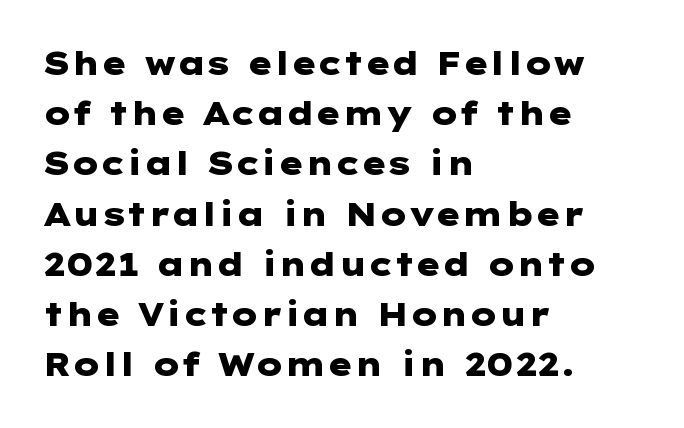
{"serif": "no", "italic": "no", "bold": "yes", "weight": "heavy", "width": "wide", "stroke_contrast": "low", "x_height": "medium", "underline": "no", "align": "left", "line_spacing": "normal", "line_spacing_ratio": 1.57, "letter_spacing": "normal", "letter_spacing_em": 0.0, "glyph_px": 32}
